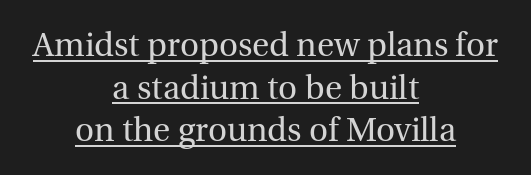
Q: Is the text bold? A: No.
Q: Is the text italic (slanted)? A: No, it is upright.
Q: Is the typeface a serif or a sans-serif typeface? A: Serif.
Q: Is the text underlined? A: Yes.
Q: How is the paragraph aligned? A: Centered.
Q: Is the spacing between letters normal or unusually wide? A: Normal.
Q: Is the spacing between lines tight, normal or loose? A: Normal.
Q: Width (condensed, normal, or wide)? A: Normal.
Q: x-height? A: Medium.
Q: Monospaced? A: No.
